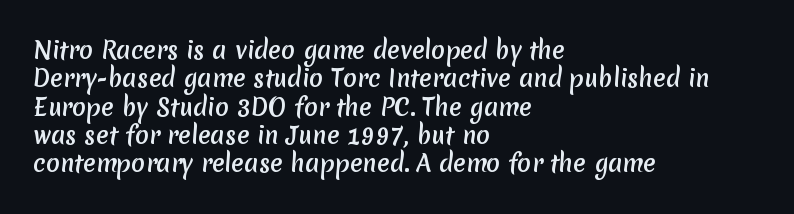
Q: Is the text underlined? A: No.
Q: How is the paragraph aligned? A: Left-aligned.
Q: Is the spacing between letters normal or unusually wide? A: Normal.
